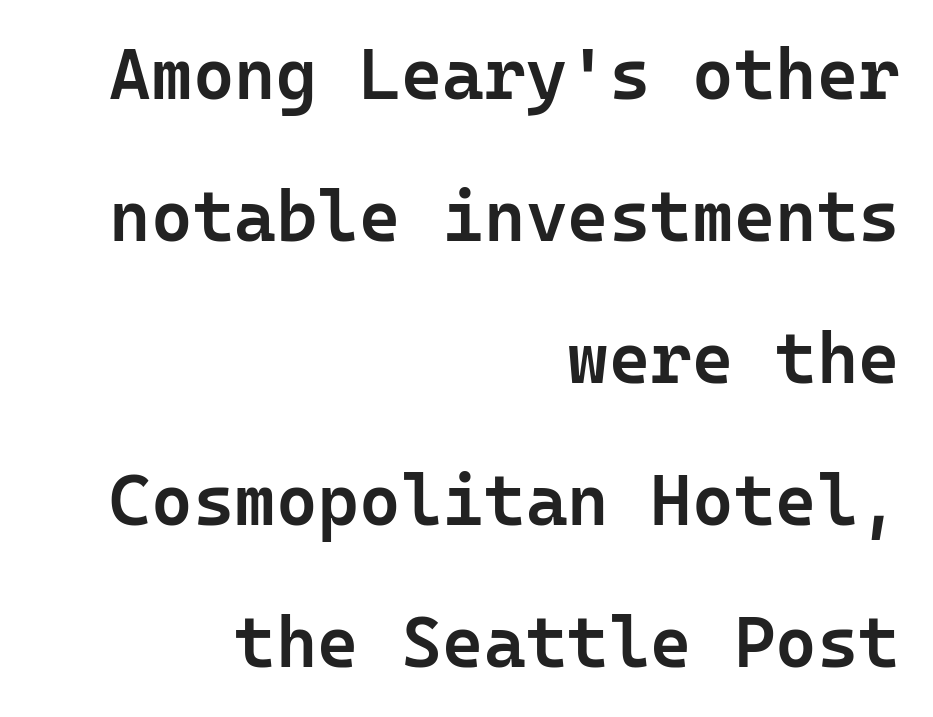
This sample is right-justified, so line beginnings fall wherever the words allow. The specimen reads as upright at a glance. This sample has the even, mechanical cadence of fixed-width lettering. Nobody touched the tracking dial on this one.
